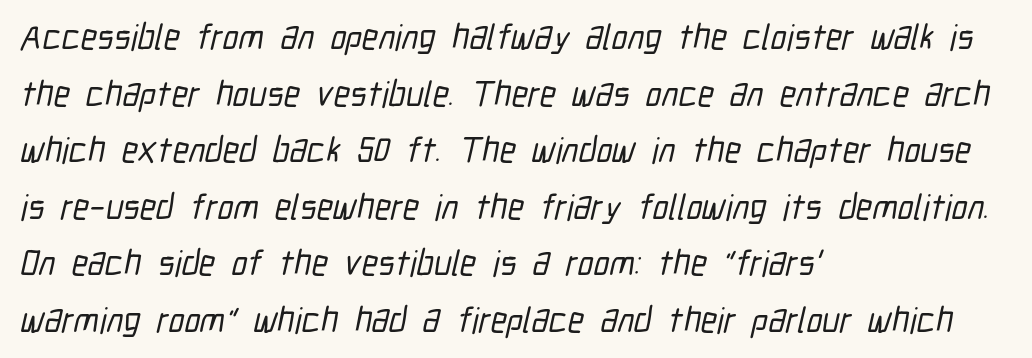
{"serif": "no", "width": "condensed", "stroke_contrast": "low", "x_height": "medium", "monospaced": "no", "underline": "no", "align": "left", "line_spacing": "normal", "line_spacing_ratio": 1.57, "letter_spacing": "normal", "letter_spacing_em": 0.0, "glyph_px": 36}
